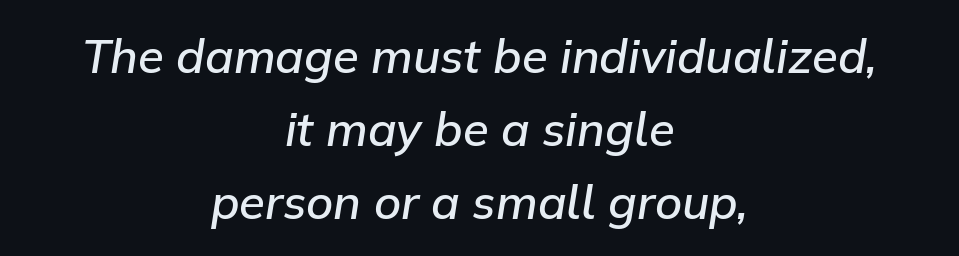
The vertical gap from one line to the next is medium. This is oblique type, the kind used for emphasis or titles. Spacing verdict: proportional, widths tailored to each character. Any mark beneath the type? The region is blank.
